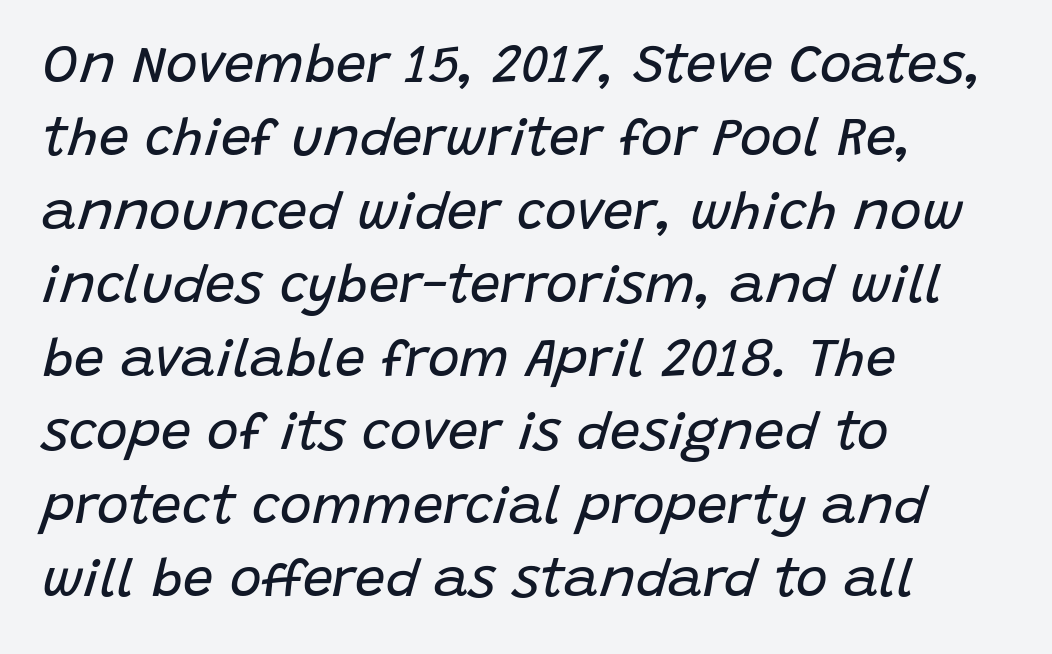
The image shows 54 px regular-weight type, italic (leaning right); set left-aligned, normal line spacing (1.36x), normal letter spacing, not underlined; low stroke contrast and a large x-height.
